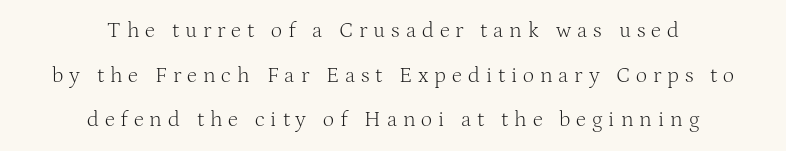
The image shows 22 px text type, upright; set centered, loose line spacing (2.03x), unusually wide letter spacing (+0.27 em), not underlined.
